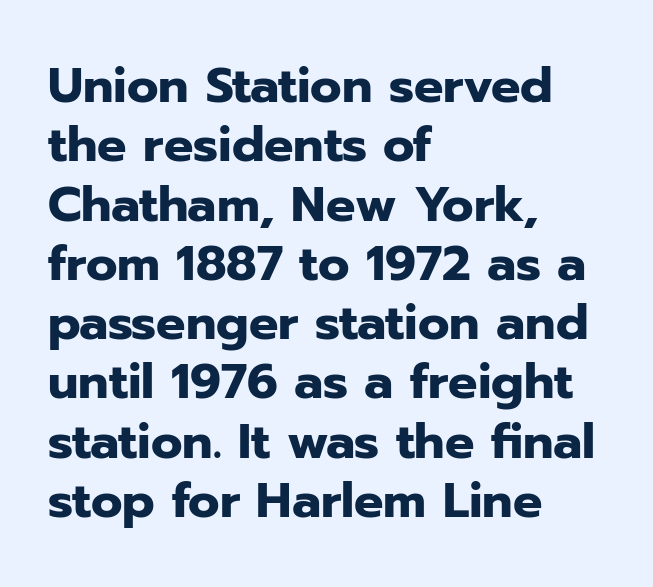
Q: Is the text bold? A: Yes.
Q: Is the text italic (slanted)? A: No, it is upright.
Q: Is the typeface a serif or a sans-serif typeface? A: Sans-serif.
Q: Is the text underlined? A: No.
Q: How is the paragraph aligned? A: Left-aligned.
Q: Is the spacing between letters normal or unusually wide? A: Normal.
Q: Width (condensed, normal, or wide)? A: Normal.
Q: Stroke contrast? A: Low.
Q: x-height? A: Medium.
Q: Monospaced? A: No.
